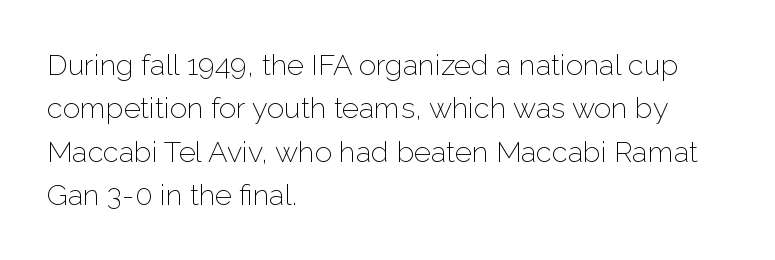
Q: Is the text bold? A: No.
Q: Is the text italic (slanted)? A: No, it is upright.
Q: Is the typeface a serif or a sans-serif typeface? A: Sans-serif.
Q: Is the text underlined? A: No.
Q: How is the paragraph aligned? A: Left-aligned.
Q: Is the spacing between letters normal or unusually wide? A: Normal.
Q: Is the spacing between lines tight, normal or loose? A: Normal.
Q: Width (condensed, normal, or wide)? A: Normal.
Q: Stroke contrast? A: Low.
Q: x-height? A: Medium.
Q: Monospaced? A: No.
